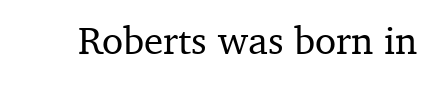
Q: Is the text italic (slanted)? A: No, it is upright.
Q: Is the typeface a serif or a sans-serif typeface? A: Serif.
Q: Is the text underlined? A: No.
Q: Is the spacing between letters normal or unusually wide? A: Normal.
Q: Width (condensed, normal, or wide)? A: Normal.
Q: Stroke contrast? A: Medium.
Q: x-height? A: Medium.
Q: Monospaced? A: No.
